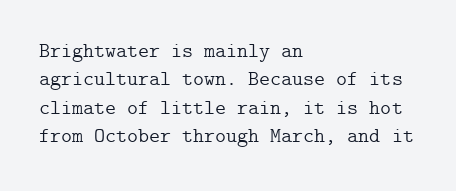
The image shows 21 px text type, upright; set left-aligned, normal line spacing (1.35x), normal letter spacing, not underlined.
